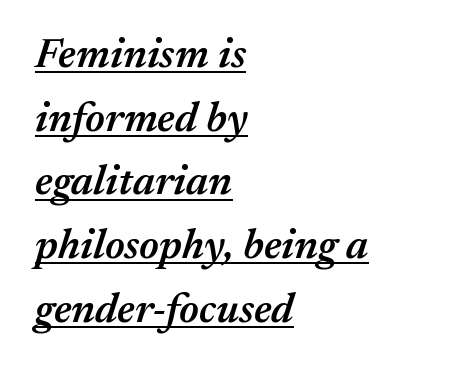
{"italic": "yes", "lean": "right", "slant_degrees": 17, "bold": "semi", "weight": "semibold", "width": "normal", "stroke_contrast": "medium", "x_height": "medium", "monospaced": "no", "underline": "yes", "align": "left", "line_spacing": "normal", "line_spacing_ratio": 1.48, "letter_spacing": "normal", "letter_spacing_em": 0.0, "glyph_px": 43}
